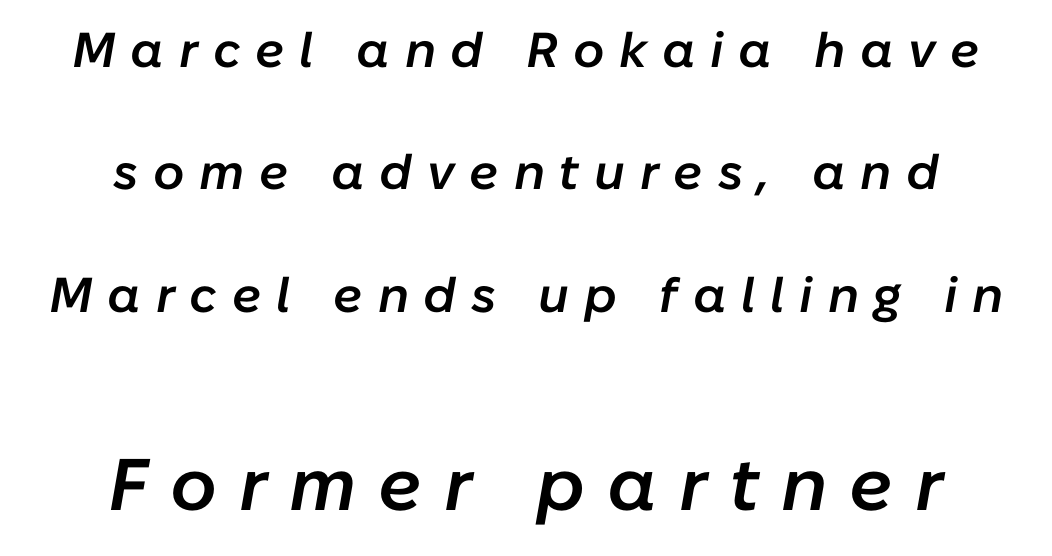
Each new line begins a long way beneath the previous one. Is the type bold? Partly — it's a semibold, heavier than regular but not fully bold. Letter spacing: wide. The space directly below the letters is spotless. The designer gave the closing block more size than the opening block.
